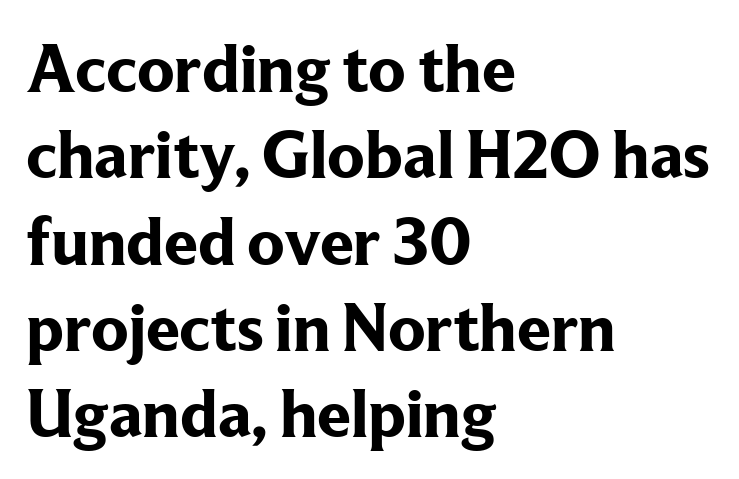
Q: Is the text bold? A: Yes.
Q: Is the text italic (slanted)? A: No, it is upright.
Q: Is the typeface a serif or a sans-serif typeface? A: Serif.
Q: Is the text underlined? A: No.
Q: How is the paragraph aligned? A: Left-aligned.
Q: Is the spacing between letters normal or unusually wide? A: Normal.
Q: Is the spacing between lines tight, normal or loose? A: Normal.
Q: Width (condensed, normal, or wide)? A: Normal.
Q: Stroke contrast? A: Low.
Q: x-height? A: Medium.
Q: Monospaced? A: No.
